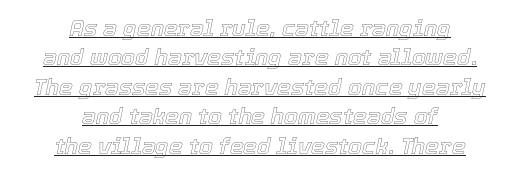
Q: Is the text italic (slanted)? A: Yes, it leans right by about 12 degrees.
Q: Is the text underlined? A: Yes.
Q: How is the paragraph aligned? A: Centered.
Q: Is the spacing between letters normal or unusually wide? A: Normal.
Q: Is the spacing between lines tight, normal or loose? A: Normal.
